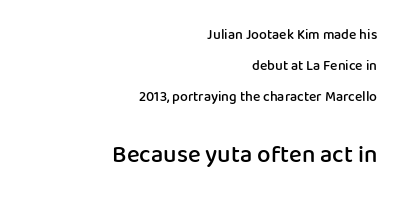
The image shows 24 px text type, upright; set right-aligned, loose line spacing (2.21x), normal letter spacing, not underlined; the second (bottom) block is 1.71x larger.
